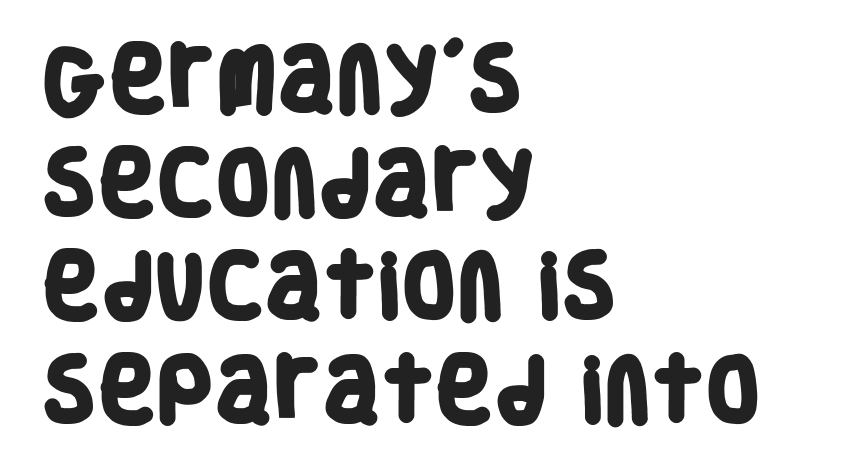
{"serif": "no", "bold": "yes", "weight": "heavy", "width": "condensed", "stroke_contrast": "low", "x_height": "large", "monospaced": "no", "underline": "no", "align": "left", "line_spacing": "normal", "line_spacing_ratio": 1.46, "letter_spacing": "normal", "letter_spacing_em": 0.0, "glyph_px": 71}
